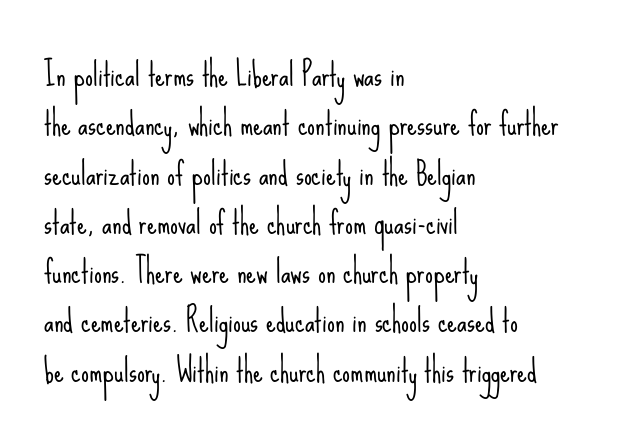
The image shows 31 px light, condensed sans-serif type, upright; set left-aligned, normal line spacing (1.59x), normal letter spacing, not underlined; low stroke contrast and a small x-height.
